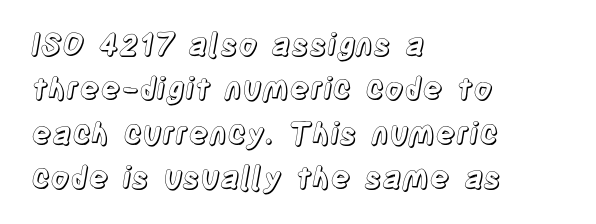
A typesetter would call this zero additional tracking. In terms of leading, this rendering sits right in the middle. Note the varied advance widths — an 'i' is clearly narrower than an 'm'. The ragged edge is on the right, which tells us the setting is flush left.
